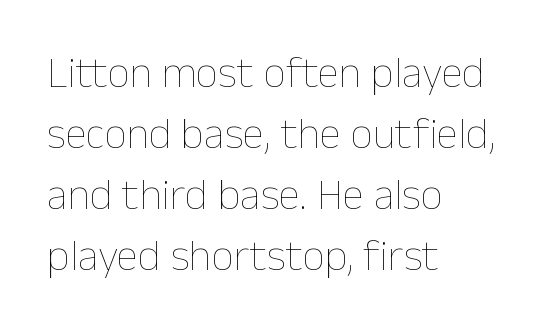
{"italic": "no", "bold": "no", "weight": "thin", "width": "normal", "stroke_contrast": "low", "x_height": "medium", "monospaced": "no", "underline": "no", "align": "left", "line_spacing": "normal", "line_spacing_ratio": 1.39, "letter_spacing": "normal", "letter_spacing_em": 0.0, "glyph_px": 44}
